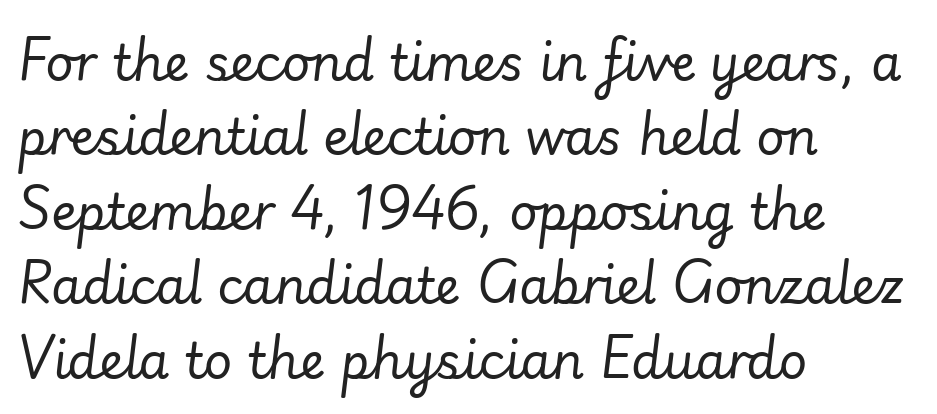
Q: Is the text bold? A: No.
Q: Is the text italic (slanted)? A: Yes, it leans right by about 7 degrees.
Q: Is the text underlined? A: No.
Q: How is the paragraph aligned? A: Left-aligned.
Q: Is the spacing between letters normal or unusually wide? A: Normal.
Q: Is the spacing between lines tight, normal or loose? A: Normal.
Q: Width (condensed, normal, or wide)? A: Normal.
Q: Stroke contrast? A: Low.
Q: x-height? A: Small.
Q: Monospaced? A: No.
